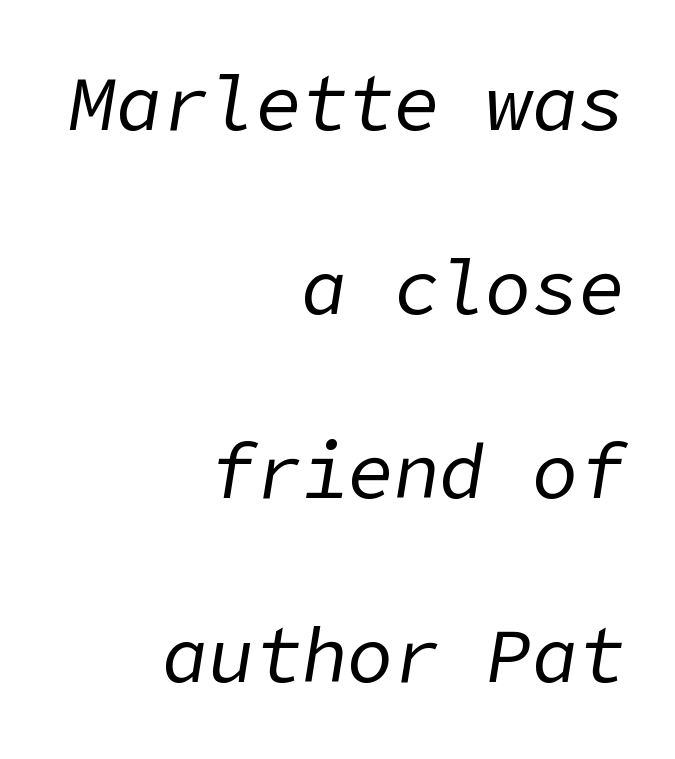
The image shows 77 px regular-weight type, italic (leaning right); set right-aligned, loose line spacing (2.39x), normal letter spacing, not underlined; low stroke contrast and a medium x-height.
